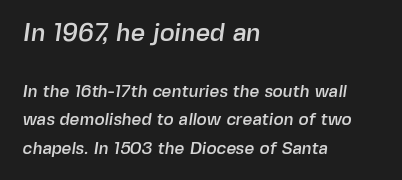
Q: Is the text underlined? A: No.
Q: How is the paragraph aligned? A: Left-aligned.
Q: Is the spacing between letters normal or unusually wide? A: Normal.
Q: Is the spacing between lines tight, normal or loose? A: Normal.
Q: Which block of text is set in a larger size, the first (top) or the second (bottom)? A: The first (top) one.
